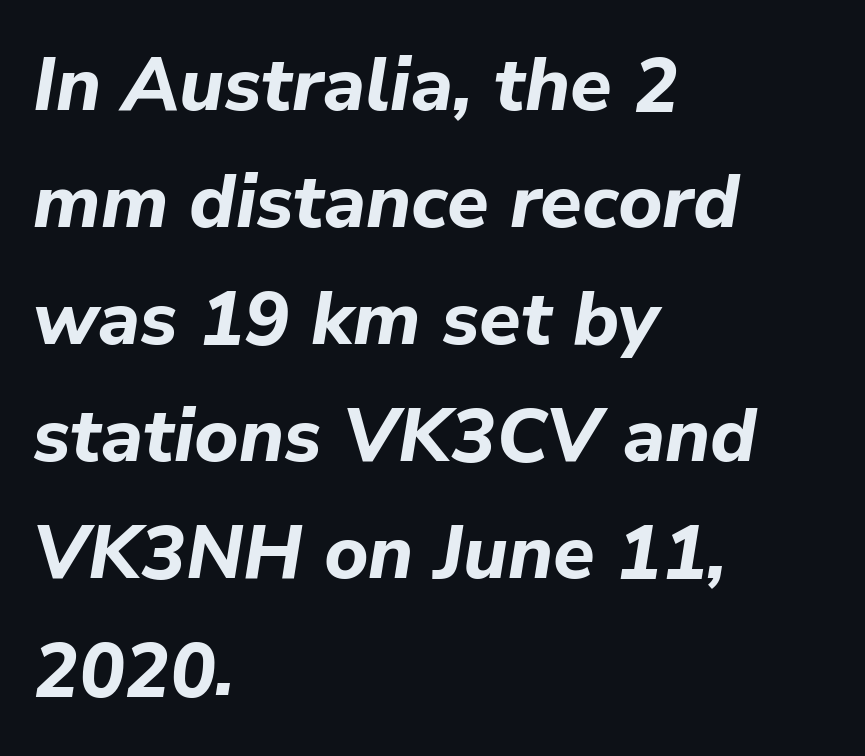
Q: Is the text bold? A: Yes.
Q: Is the text italic (slanted)? A: Yes, it leans right by about 9 degrees.
Q: Is the text underlined? A: No.
Q: How is the paragraph aligned? A: Left-aligned.
Q: Is the spacing between letters normal or unusually wide? A: Normal.
Q: Is the spacing between lines tight, normal or loose? A: Normal.
Q: Width (condensed, normal, or wide)? A: Normal.
Q: Stroke contrast? A: Low.
Q: x-height? A: Medium.
Q: Monospaced? A: No.
